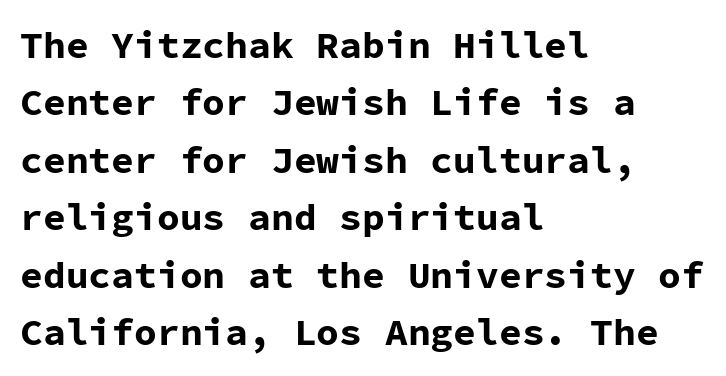
Q: Is the text bold? A: Yes.
Q: Is the text italic (slanted)? A: No, it is upright.
Q: Is the typeface a serif or a sans-serif typeface? A: Sans-serif.
Q: Is the text underlined? A: No.
Q: How is the paragraph aligned? A: Left-aligned.
Q: Is the spacing between letters normal or unusually wide? A: Normal.
Q: Is the spacing between lines tight, normal or loose? A: Normal.
Q: Width (condensed, normal, or wide)? A: Normal.
Q: Stroke contrast? A: Low.
Q: x-height? A: Medium.
Q: Monospaced? A: Yes.
